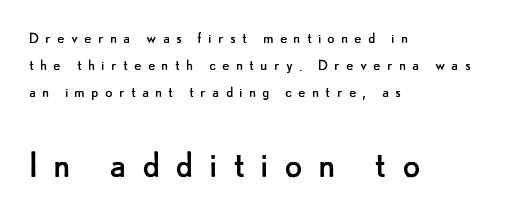
Vertical strokes here are truly vertical. Block two is the big one; block one sits smaller above it. No heavy texture on the line: the type isn't bold. Loose tracking; the words dissolve into strings of separated letters. This rendering features lettering with no underline.
